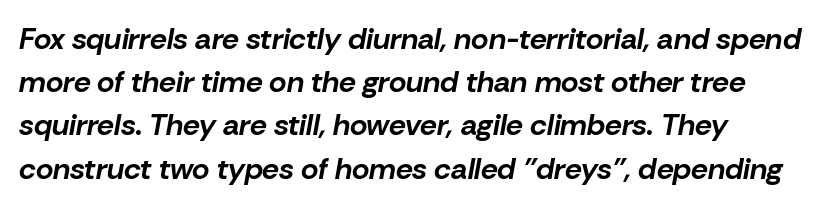
The image shows 30 px bold type, italic (leaning right); set left-aligned, normal line spacing (1.44x), normal letter spacing, not underlined; low stroke contrast and a medium x-height.
